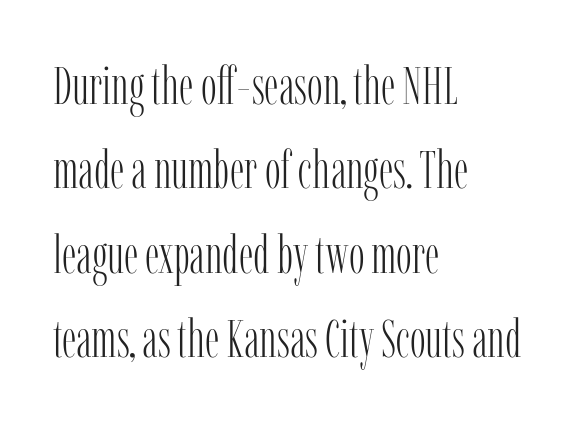
Italic? Not at all — the glyphs are vertical. Each new line begins a customary step beneath the previous one. Reading down the block, your eye returns to a fixed left position each line. Stroke thickness stays within the range of a standard reading face or lighter. A typesetter would call this proportional, since set widths differ per character.
